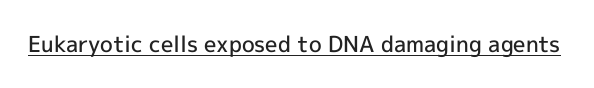
Typesetter's note: demi weight, one step under bold. This sample uses plain, unmodified letter spacing. Honestly, the underline is the first thing you notice here. A typesetter would mark this as roman, not italic.
